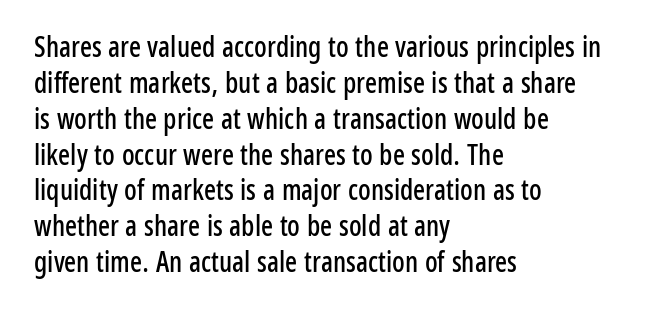
{"serif": "no", "italic": "no", "width": "condensed", "stroke_contrast": "low", "x_height": "medium", "monospaced": "no", "underline": "no", "align": "left", "line_spacing": "normal", "line_spacing_ratio": 1.28, "letter_spacing": "normal", "letter_spacing_em": 0.0, "glyph_px": 28}
